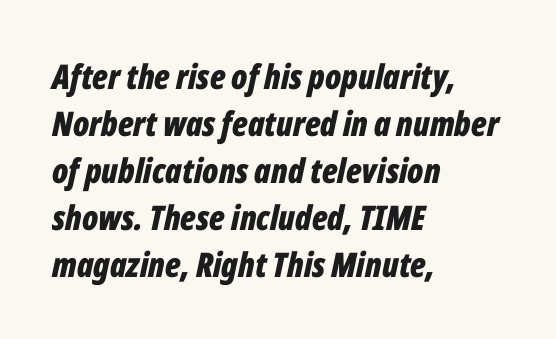
Where is the straight margin? On the left. You'd pick this weight for a headline — it's a proper bold. These lines sit exactly where default settings would place them. Any mark beneath the type? The region is blank. These lines were composed using italics. Character widths vary here, with narrow letters taking less room than wide ones.
